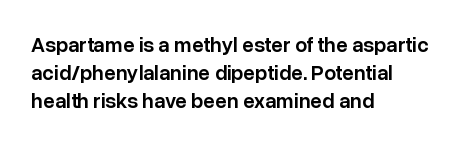
The axis of the letterforms is exactly vertical. The block of text has a typical density, with ordinary space between rows. Plain, unruled lines of type. Slightly chunky letters — semibold, I'd say, not full bold. Left-aligned paragraph, ragged on the right.
